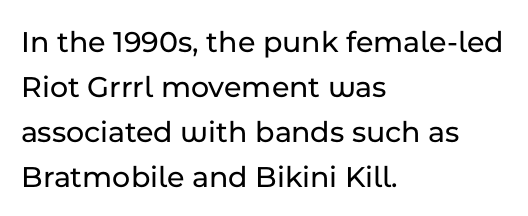
Q: Is the text italic (slanted)? A: No, it is upright.
Q: Is the typeface a serif or a sans-serif typeface? A: Sans-serif.
Q: Is the text underlined? A: No.
Q: How is the paragraph aligned? A: Left-aligned.
Q: Is the spacing between letters normal or unusually wide? A: Normal.
Q: Is the spacing between lines tight, normal or loose? A: Normal.
Q: Width (condensed, normal, or wide)? A: Normal.
Q: Stroke contrast? A: Low.
Q: x-height? A: Medium.
Q: Monospaced? A: No.
